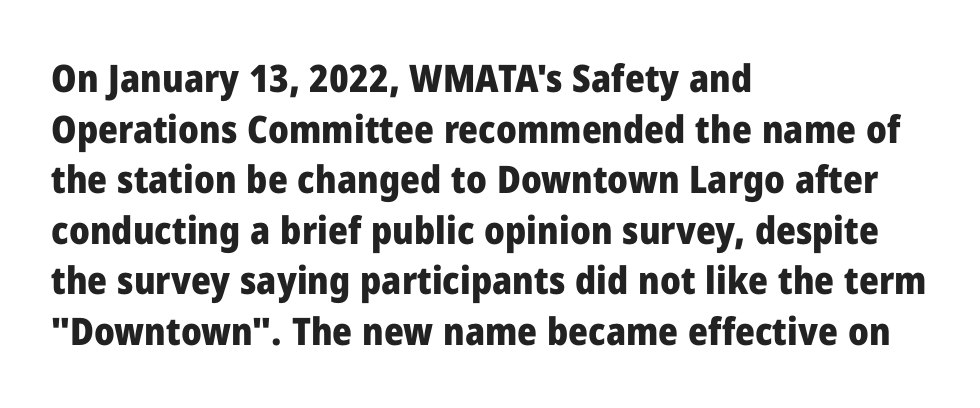
The image shows 38 px heavy sans-serif type, upright; set left-aligned, normal line spacing (1.33x), normal letter spacing, not underlined; low stroke contrast and a medium x-height.
